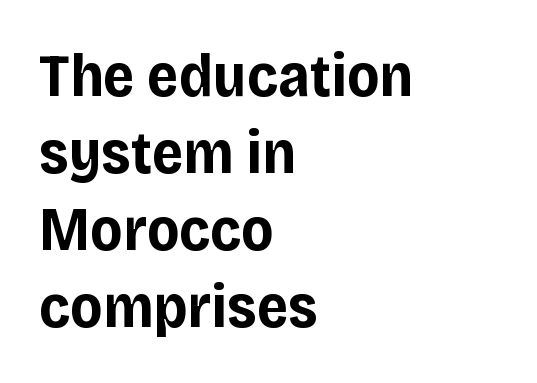
Only glyphs here, with clear space below each row. Typographic density is high because the face is bold. The lines are quadded left. Each letter keeps its own natural width here, so spacing adapts to shape.
